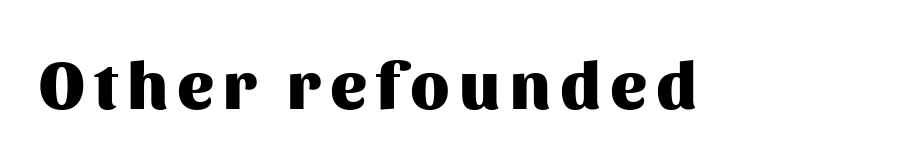
The image shows 68 px heavy sans-serif type, upright; set not underlined; medium stroke contrast and a medium x-height.
